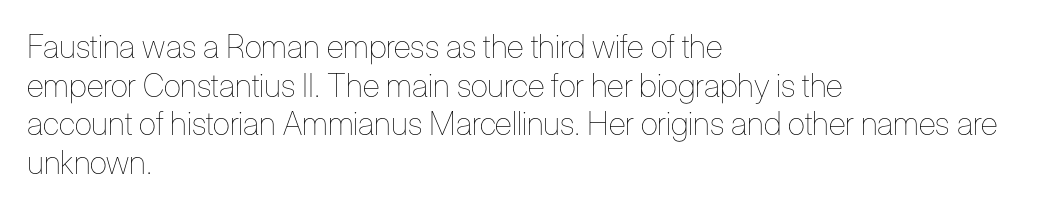
The image shows 32 px thin, condensed type, upright; set left-aligned, line spacing 1.21x, normal letter spacing, not underlined; low stroke contrast and a medium x-height.
